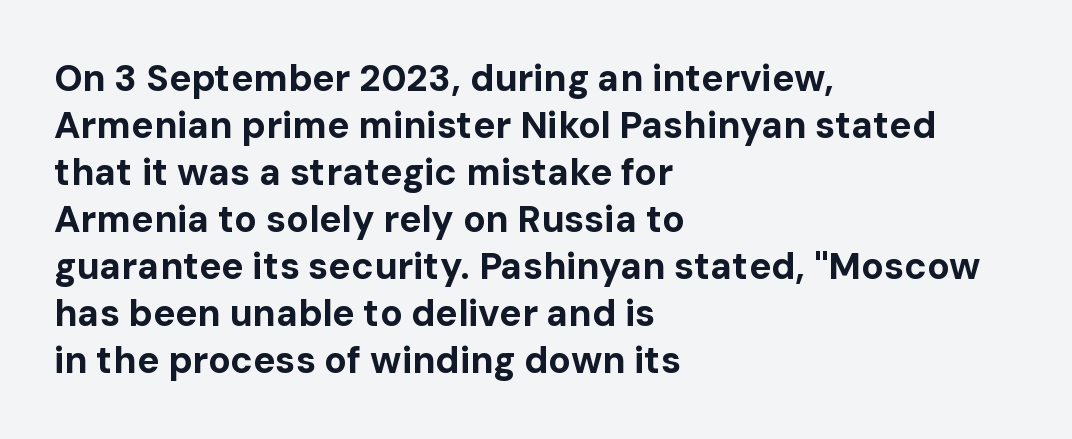
Q: Is the text bold? A: Yes.
Q: Is the text italic (slanted)? A: No, it is upright.
Q: Is the typeface a serif or a sans-serif typeface? A: Sans-serif.
Q: Is the text underlined? A: No.
Q: How is the paragraph aligned? A: Left-aligned.
Q: Is the spacing between letters normal or unusually wide? A: Normal.
Q: Is the spacing between lines tight, normal or loose? A: Normal.
Q: Width (condensed, normal, or wide)? A: Normal.
Q: Stroke contrast? A: Low.
Q: x-height? A: Medium.
Q: Monospaced? A: No.
